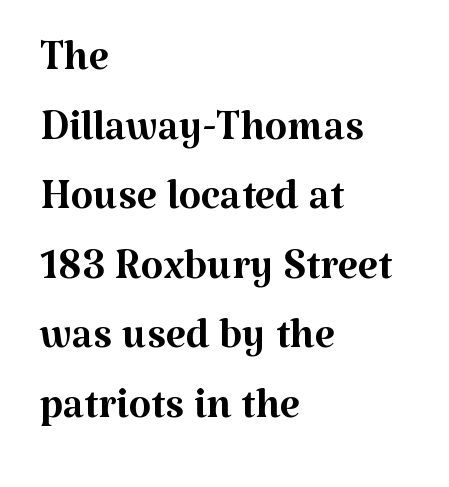
The image shows 58 px regular-weight serif type, upright; set left-aligned, line spacing 1.2x, normal letter spacing, not underlined; medium stroke contrast and a medium x-height.
